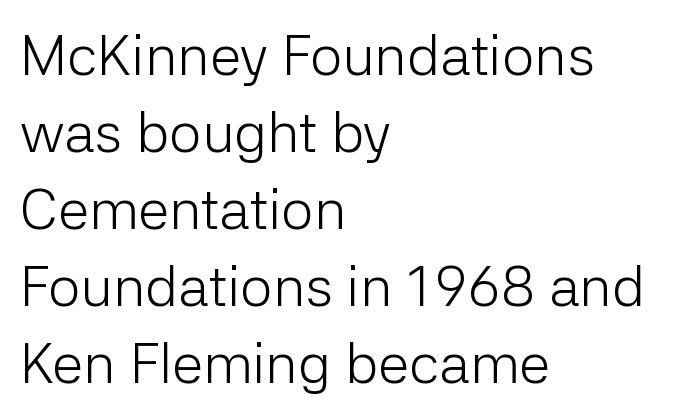
Serifs: no, the terminals of the letterforms are clean. The rendering uses natural spacing where letterforms have individual widths. The passage shown stacks its lines at a standard gap. Rule under the text: the space is simply empty.
